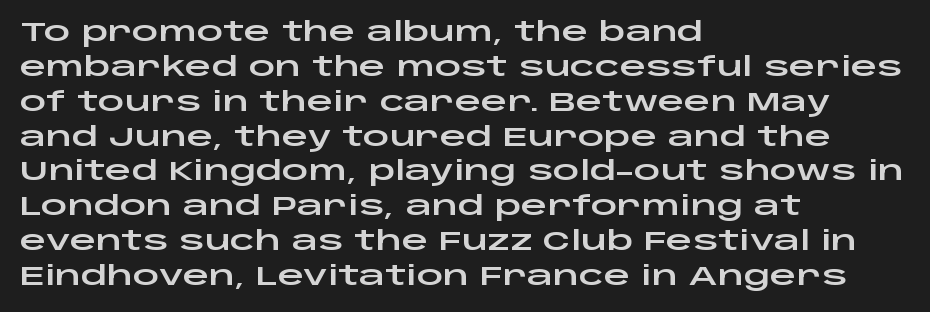
Q: Is the text italic (slanted)? A: No, it is upright.
Q: Is the text underlined? A: No.
Q: How is the paragraph aligned? A: Left-aligned.
Q: Is the spacing between letters normal or unusually wide? A: Normal.
Q: Is the spacing between lines tight, normal or loose? A: Normal.
